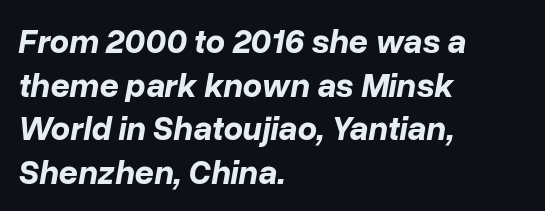
{"italic": "yes", "lean": "right", "slant_degrees": 10, "bold": "yes", "weight": "bold", "width": "normal", "stroke_contrast": "low", "x_height": "medium", "monospaced": "no", "underline": "no", "align": "left", "line_spacing": "normal", "line_spacing_ratio": 1.28, "letter_spacing": "normal", "letter_spacing_em": 0.0, "glyph_px": 34}
